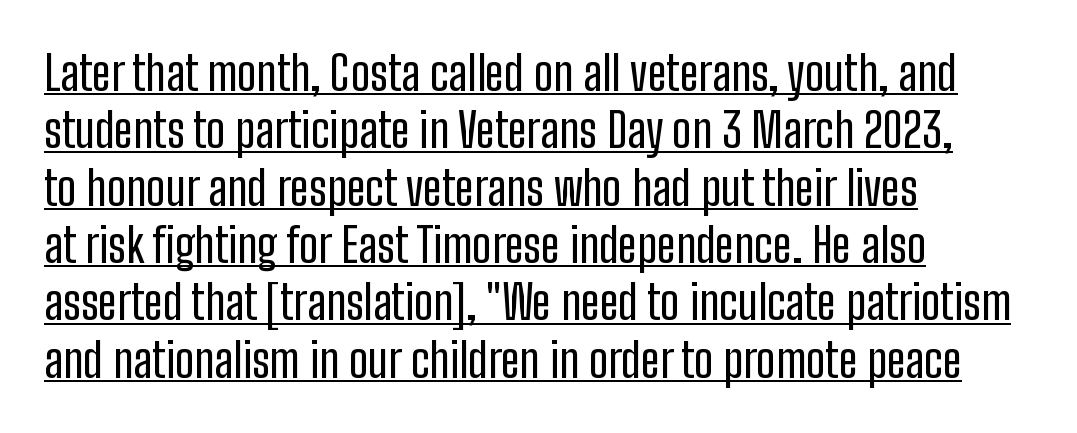
One-word summary of the alignment: left. The rendering keeps characters at their native spacing. The sample's only ornament is a line tracing under the words. Character widths vary here, with narrow letters taking less room than wide ones. Characters remain perfectly vertical along every line.
